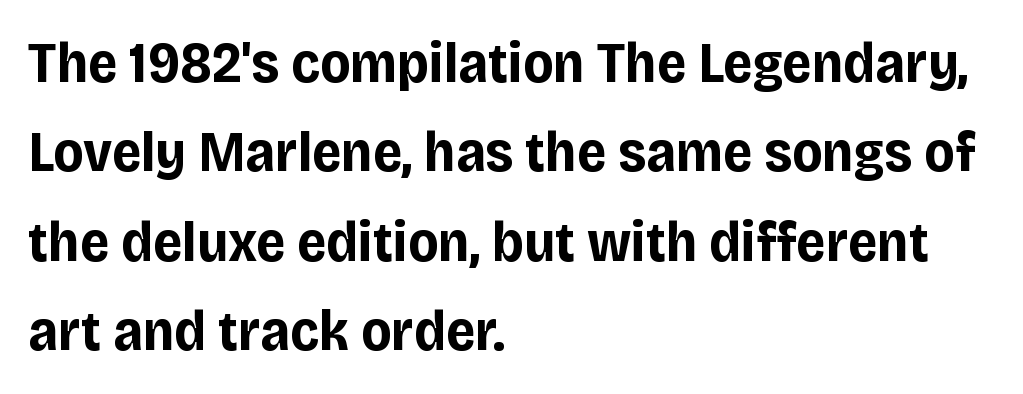
Q: Is the text bold? A: Yes.
Q: Is the text italic (slanted)? A: No, it is upright.
Q: Is the typeface a serif or a sans-serif typeface? A: Sans-serif.
Q: Is the text underlined? A: No.
Q: How is the paragraph aligned? A: Left-aligned.
Q: Is the spacing between letters normal or unusually wide? A: Normal.
Q: Is the spacing between lines tight, normal or loose? A: Normal.
Q: Width (condensed, normal, or wide)? A: Normal.
Q: Stroke contrast? A: Low.
Q: x-height? A: Large.
Q: Monospaced? A: No.
